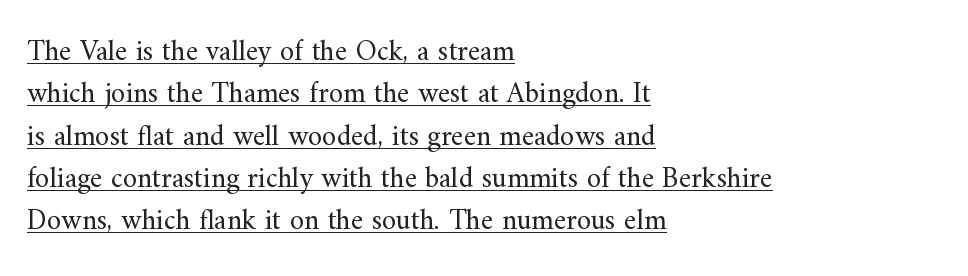
{"serif": "yes", "italic": "no", "bold": "no", "weight": "regular", "width": "normal", "stroke_contrast": "medium", "x_height": "small", "monospaced": "no", "underline": "yes", "align": "left", "line_spacing": "normal", "line_spacing_ratio": 1.46, "letter_spacing": "normal", "letter_spacing_em": 0.0, "glyph_px": 29}
